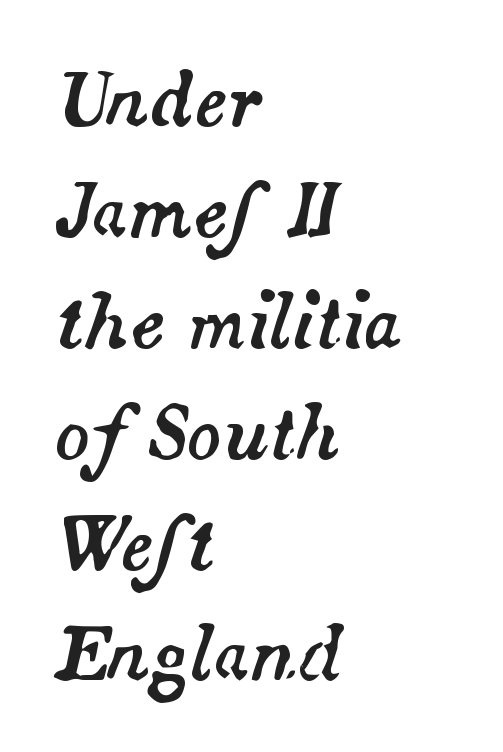
{"italic": "yes", "lean": "right", "slant_degrees": 14, "width": "normal", "stroke_contrast": "medium", "x_height": "small", "monospaced": "no", "underline": "no", "align": "left", "line_spacing": "normal", "line_spacing_ratio": 1.54, "letter_spacing": "normal", "letter_spacing_em": 0.0, "glyph_px": 72}
